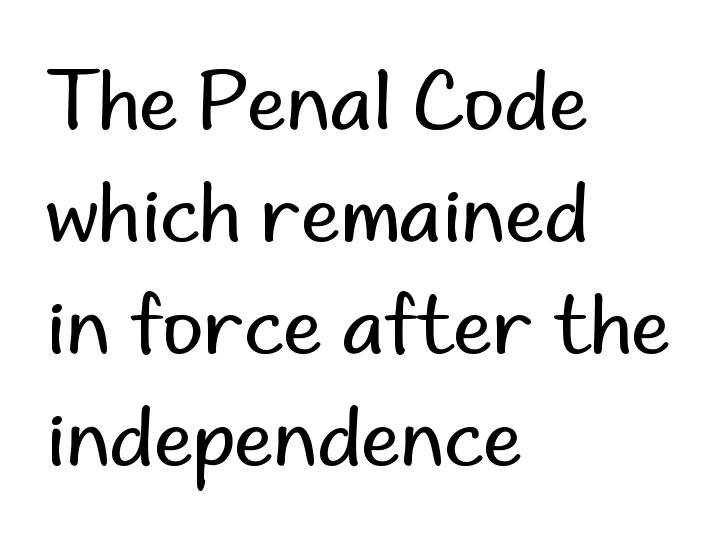
{"serif": "no", "italic": "no", "bold": "no", "weight": "regular", "width": "normal", "stroke_contrast": "low", "x_height": "small", "monospaced": "no", "underline": "no", "align": "left", "line_spacing": "normal", "line_spacing_ratio": 1.4, "letter_spacing": "normal", "letter_spacing_em": 0.0, "glyph_px": 80}
